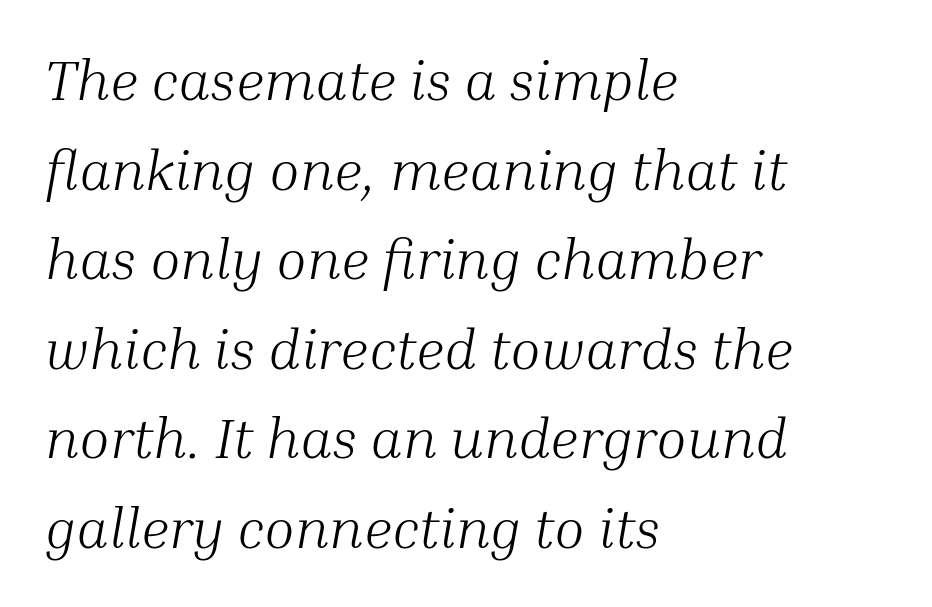
Are there feet on the stems? There are — it's a serif. Yep, that's italic — everything's leaning. Stem width sits at or under what a default text font uses. How are the letters spaced? Ordinarily, with no added tracking. The zone under the glyphs is completely vacant.
